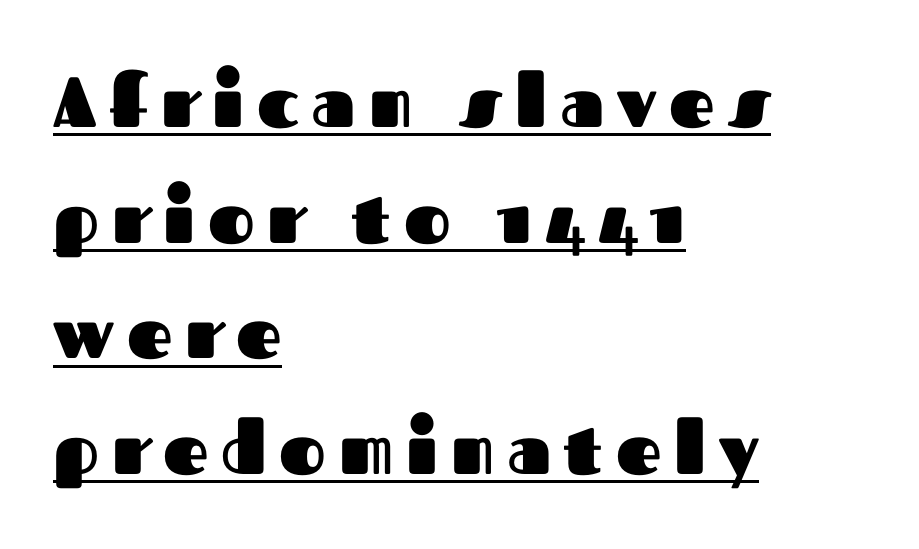
Q: Is the text bold? A: Yes.
Q: Is the text italic (slanted)? A: No, it is upright.
Q: Is the typeface a serif or a sans-serif typeface? A: Sans-serif.
Q: Is the text underlined? A: Yes.
Q: How is the paragraph aligned? A: Left-aligned.
Q: Is the spacing between lines tight, normal or loose? A: Normal.
Q: Width (condensed, normal, or wide)? A: Normal.
Q: Stroke contrast? A: Medium.
Q: x-height? A: Medium.
Q: Monospaced? A: No.
